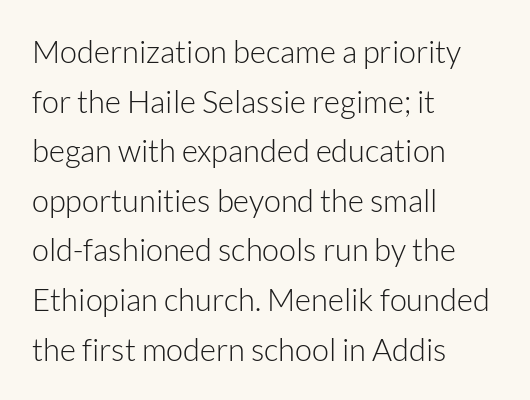
{"serif": "no", "italic": "no", "bold": "no", "weight": "light", "width": "normal", "stroke_contrast": "low", "x_height": "medium", "monospaced": "no", "underline": "no", "align": "left", "line_spacing": "normal", "line_spacing_ratio": 1.6, "letter_spacing": "normal", "letter_spacing_em": 0.0, "glyph_px": 31}
